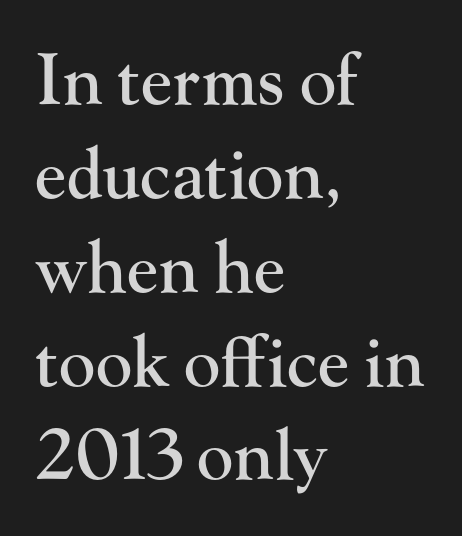
{"serif": "yes", "italic": "no", "width": "normal", "stroke_contrast": "high", "x_height": "small", "monospaced": "no", "underline": "no", "align": "left", "line_spacing": "normal", "line_spacing_ratio": 1.36, "letter_spacing": "normal", "letter_spacing_em": 0.0, "glyph_px": 69}
